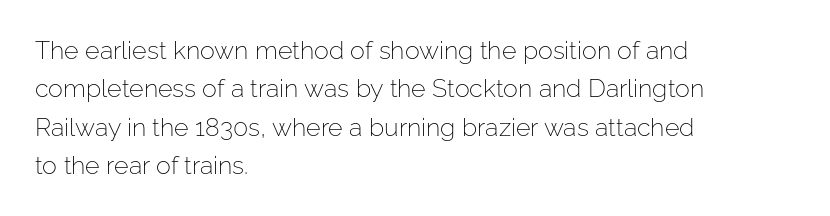
The image shows 25 px text type, upright; set left-aligned, normal line spacing (1.54x), normal letter spacing, not underlined.
